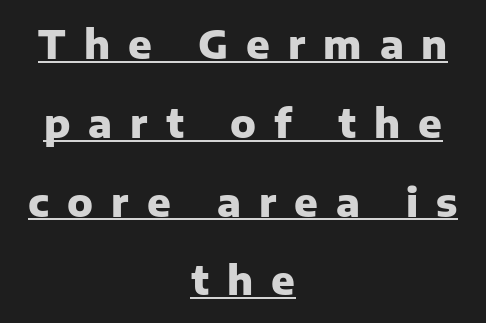
{"serif": "no", "italic": "no", "bold": "yes", "weight": "heavy", "width": "normal", "stroke_contrast": "low", "x_height": "medium", "monospaced": "no", "underline": "yes", "align": "center", "line_spacing": "loose", "line_spacing_ratio": 2.02, "letter_spacing": "wide", "letter_spacing_em": 0.46, "glyph_px": 39}
